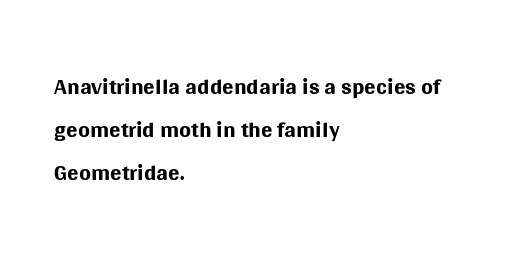
Q: Is the text bold? A: No.
Q: Is the text italic (slanted)? A: No, it is upright.
Q: Is the typeface a serif or a sans-serif typeface? A: Sans-serif.
Q: Is the text underlined? A: No.
Q: How is the paragraph aligned? A: Left-aligned.
Q: Is the spacing between letters normal or unusually wide? A: Normal.
Q: Is the spacing between lines tight, normal or loose? A: Normal.
Q: Width (condensed, normal, or wide)? A: Normal.
Q: Stroke contrast? A: Medium.
Q: x-height? A: Large.
Q: Monospaced? A: No.
